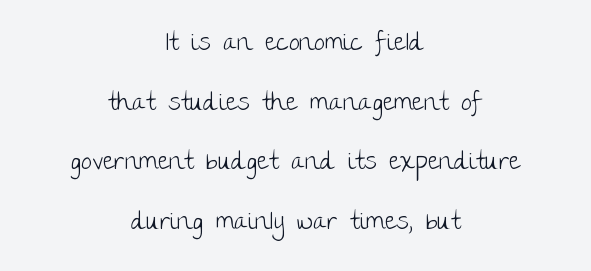
Neither beginnings nor endings align; midpoints do. The space directly below the letters is spotless. Unbolded letterforms with no extra heft. The typography opts for an upright posture over an oblique one. Nobody touched the tracking dial on this one. Does the leading feel generous? Absolutely, it's lavish.
